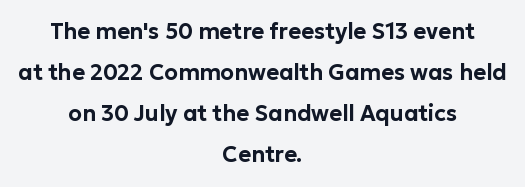
The image shows 22 px text type, upright; set centered, line spacing 1.87x, normal letter spacing, not underlined.
